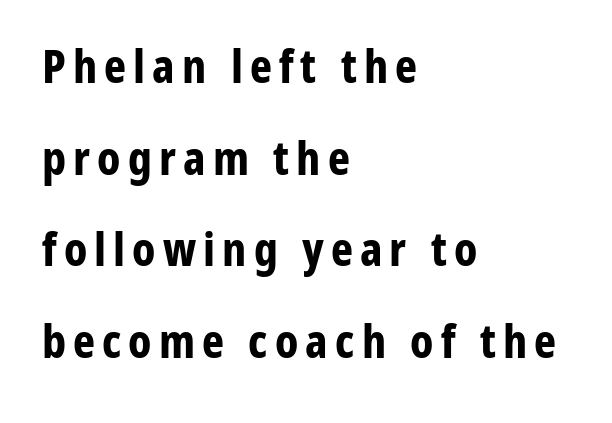
{"serif": "no", "italic": "no", "bold": "yes", "weight": "bold", "width": "condensed", "stroke_contrast": "low", "x_height": "medium", "monospaced": "no", "underline": "no", "align": "left", "line_spacing": "loose", "line_spacing_ratio": 1.95, "glyph_px": 47}
